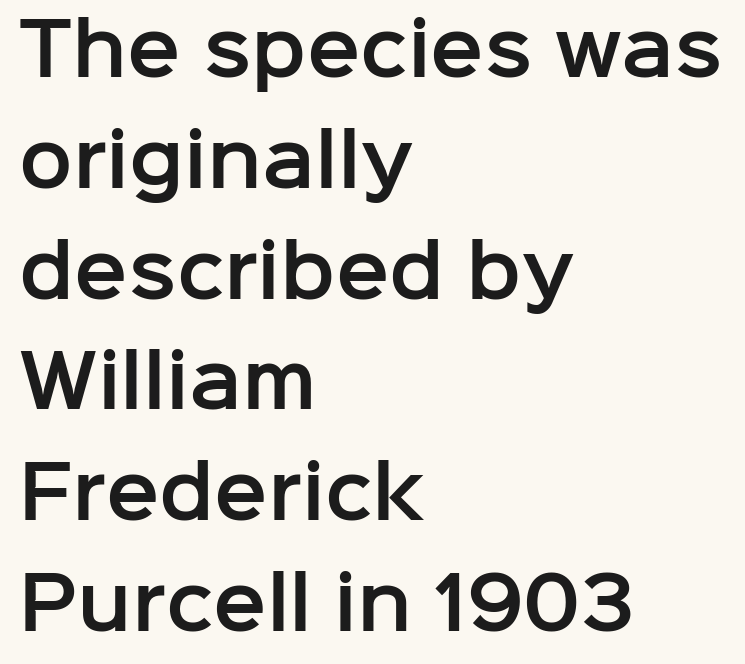
Every stem runs plumb, perpendicular to the baseline. Has an underline been added? It has not. A classic flush-left, rag-right setting is used for this passage. In terms of letterform style, serifs are entirely absent.
